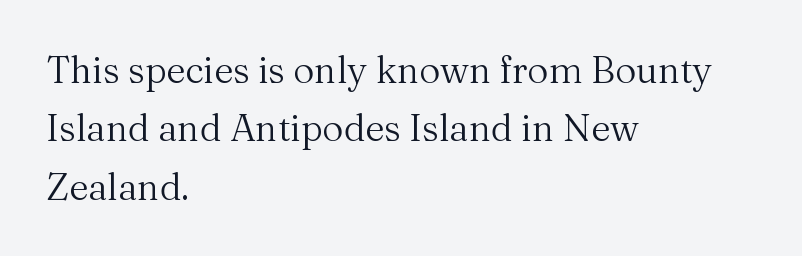
The image shows 37 px regular-weight serif type, upright; set left-aligned, normal line spacing (1.58x), normal letter spacing, not underlined; medium stroke contrast and a medium x-height.
